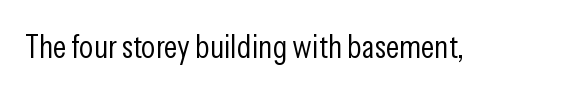
Q: Is the text bold? A: No.
Q: Is the text italic (slanted)? A: No, it is upright.
Q: Is the typeface a serif or a sans-serif typeface? A: Sans-serif.
Q: Is the text underlined? A: No.
Q: Is the spacing between letters normal or unusually wide? A: Normal.
Q: Width (condensed, normal, or wide)? A: Condensed.
Q: Stroke contrast? A: Low.
Q: x-height? A: Medium.
Q: Monospaced? A: No.
